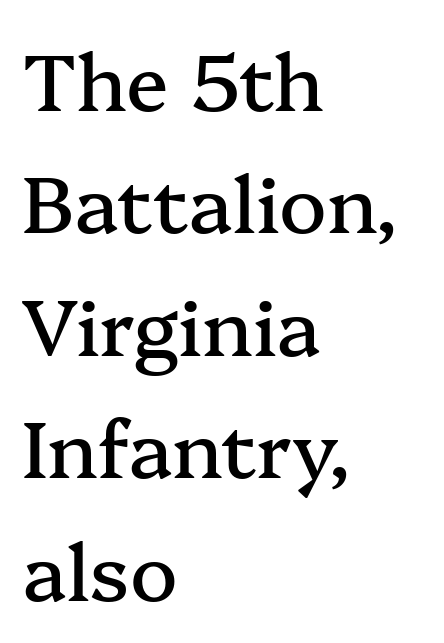
{"serif": "yes", "italic": "no", "width": "normal", "stroke_contrast": "medium", "x_height": "medium", "monospaced": "no", "underline": "no", "align": "left", "line_spacing": "normal", "line_spacing_ratio": 1.55, "letter_spacing": "normal", "letter_spacing_em": 0.0, "glyph_px": 79}
